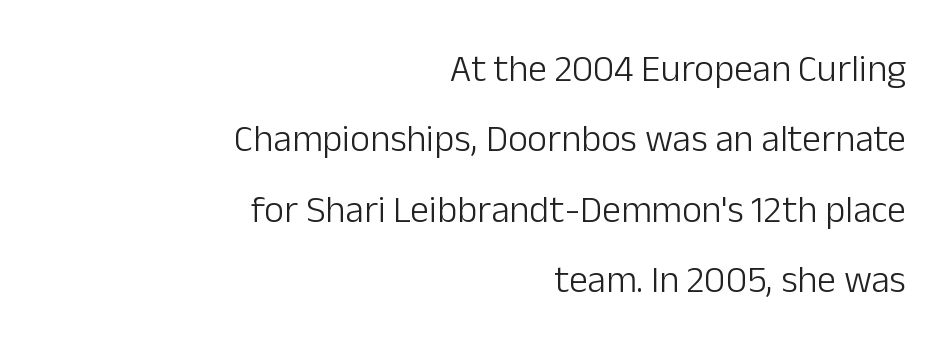
Q: Is the text bold? A: No.
Q: Is the text italic (slanted)? A: No, it is upright.
Q: Is the typeface a serif or a sans-serif typeface? A: Sans-serif.
Q: Is the text underlined? A: No.
Q: How is the paragraph aligned? A: Right-aligned.
Q: Is the spacing between letters normal or unusually wide? A: Normal.
Q: Width (condensed, normal, or wide)? A: Normal.
Q: Stroke contrast? A: Low.
Q: x-height? A: Medium.
Q: Monospaced? A: No.
